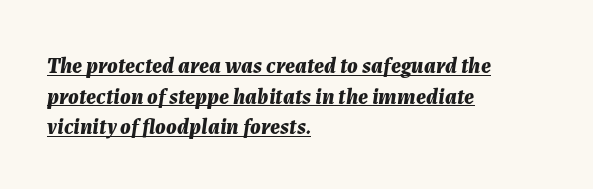
{"italic": "yes", "lean": "right", "slant_degrees": 7, "bold": "yes", "underline": "yes", "align": "left", "line_spacing": "normal", "line_spacing_ratio": 1.39, "letter_spacing": "normal", "letter_spacing_em": 0.0, "glyph_px": 22}
